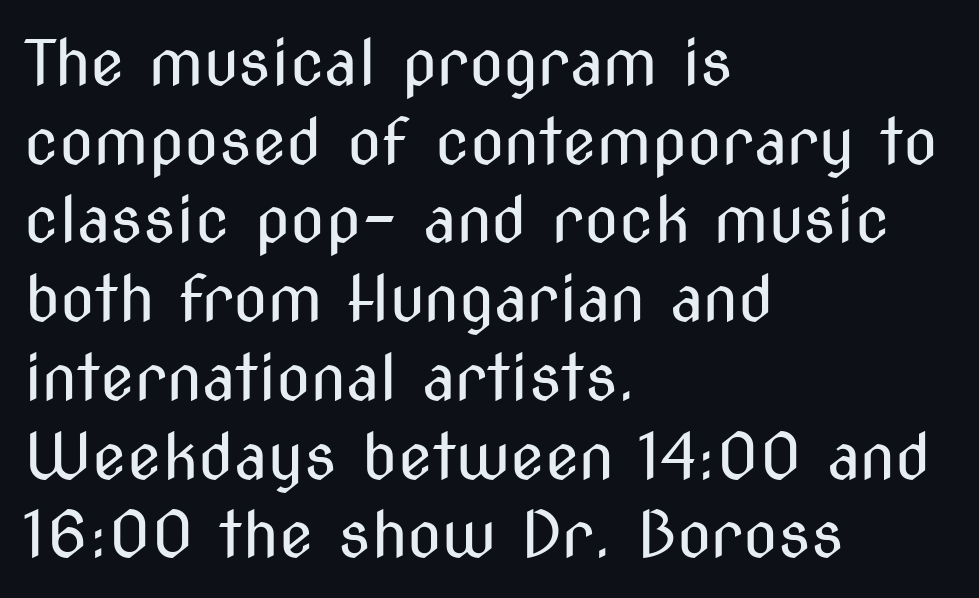
{"serif": "no", "italic": "no", "bold": "no", "weight": "regular", "width": "condensed", "stroke_contrast": "medium", "x_height": "medium", "monospaced": "no", "underline": "no", "align": "left", "line_spacing": "normal", "line_spacing_ratio": 1.25, "letter_spacing": "normal", "letter_spacing_em": 0.0, "glyph_px": 63}
